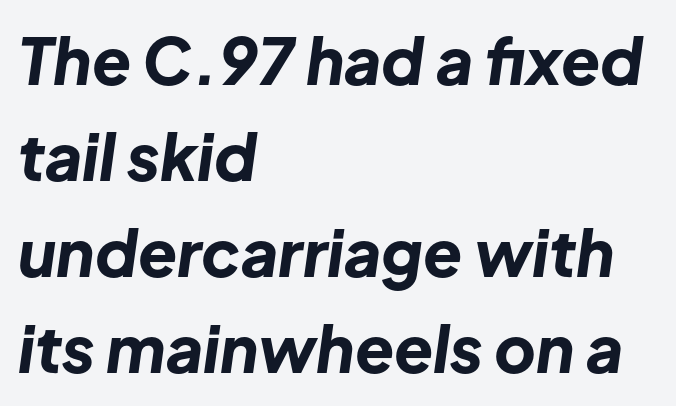
Compared with typical paragraphs, the rows here are spaced about the same. Observe the ordinary spacing: letters are neighbours, not strangers. The glyphs are unaccompanied by any horizontal stroke below them. The text block is weighted toward the left margin, trailing off unevenly rightward.
